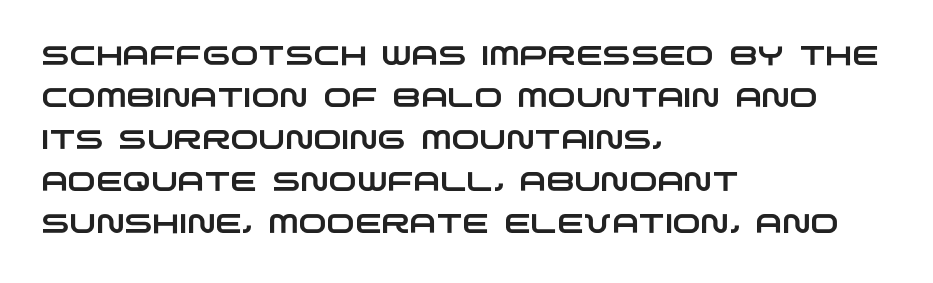
Words float on clear page, feet unadorned. The block of text has a typical density, with ordinary space between rows. You could call the tracking neutral — neither tight nor loose. Teacher's note: observe the even left margin — that is flush-left alignment.
